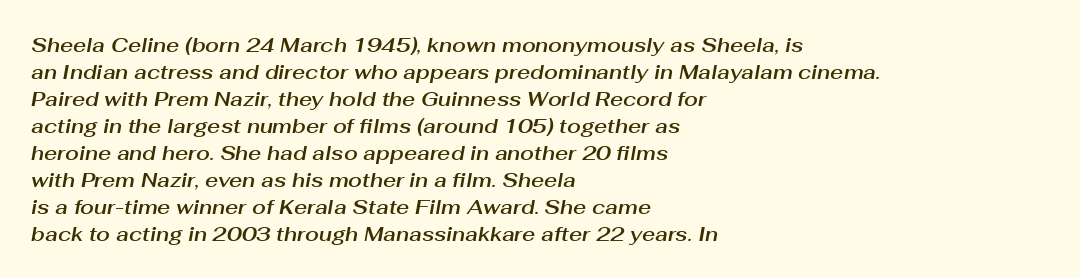
The image shows 20 px text type, italic (leaning right); set left-aligned, normal line spacing (1.35x), normal letter spacing, not underlined.
